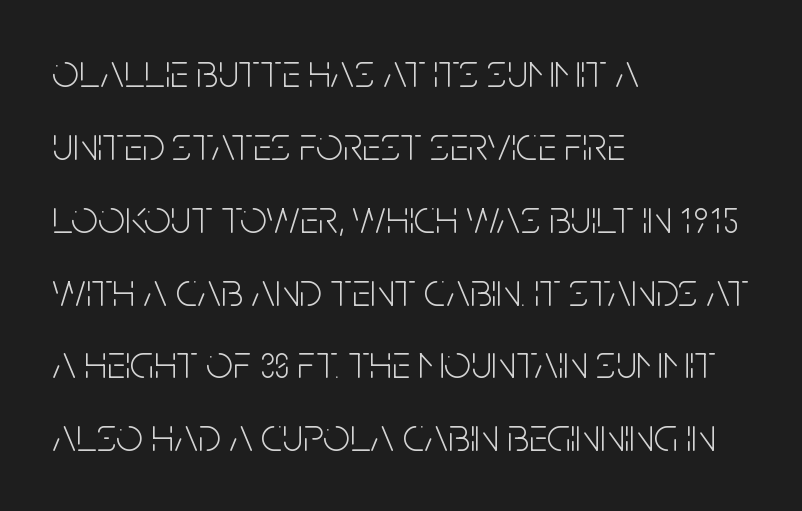
Q: Is the text bold? A: No.
Q: Is the text italic (slanted)? A: No, it is upright.
Q: Is the typeface a serif or a sans-serif typeface? A: Sans-serif.
Q: Is the text underlined? A: No.
Q: How is the paragraph aligned? A: Left-aligned.
Q: Is the spacing between letters normal or unusually wide? A: Normal.
Q: Is the spacing between lines tight, normal or loose? A: Normal.
Q: Width (condensed, normal, or wide)? A: Condensed.
Q: Stroke contrast? A: Low.
Q: x-height? A: Large.
Q: Monospaced? A: No.
